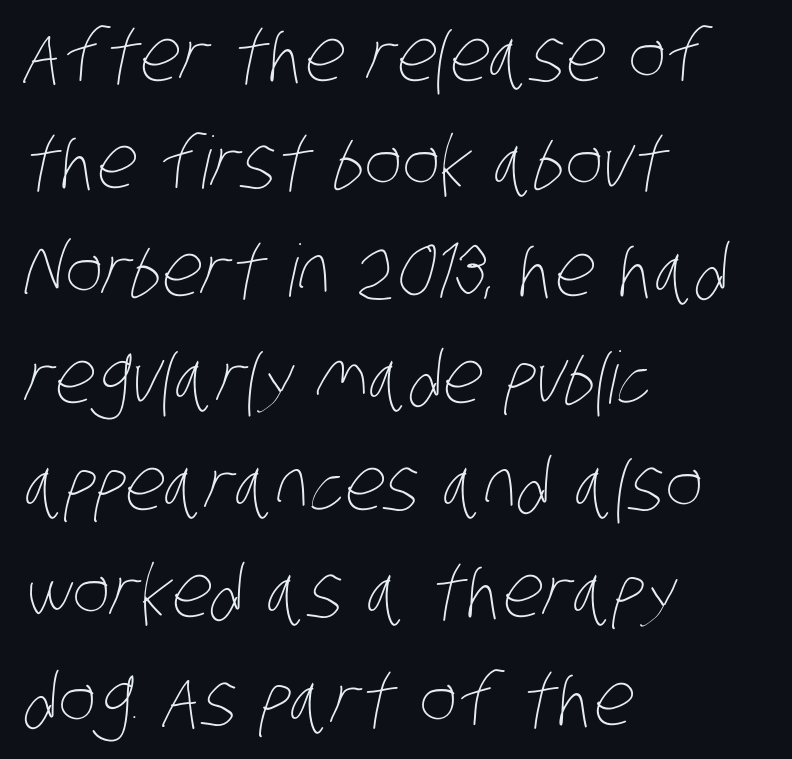
The image shows 72 px thin, condensed type; set left-aligned, normal line spacing (1.49x), normal letter spacing, not underlined; low stroke contrast and a large x-height.
